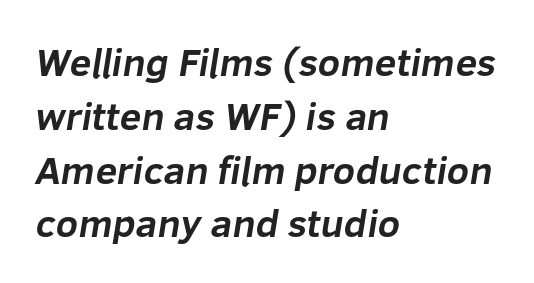
The face used here is proportionally spaced, like ordinary book or web type. The designer left line spacing at the default. Check under the words: just untouched page. Nobody touched the tracking dial on this one.
